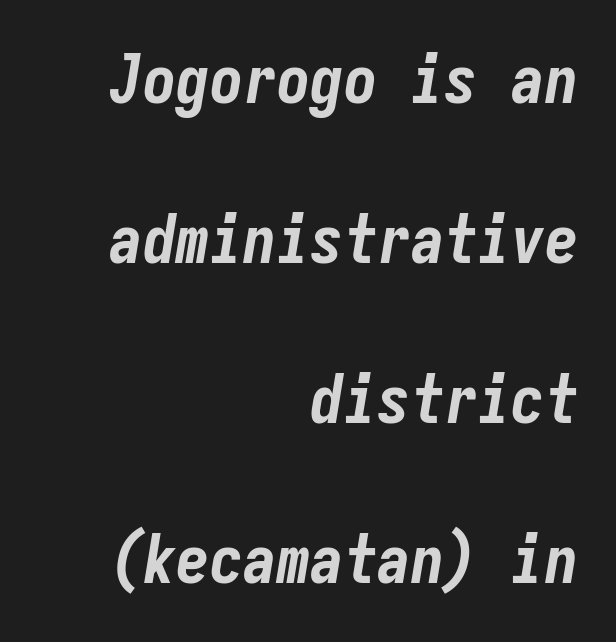
The glyphs look as if they've been sheared to an angle. Letter spacing: default. Pretty heavy lettering here — definitely bold. The gap between lines stays unmarked. Reading down the column, the eye jumps a long way to each next line.
